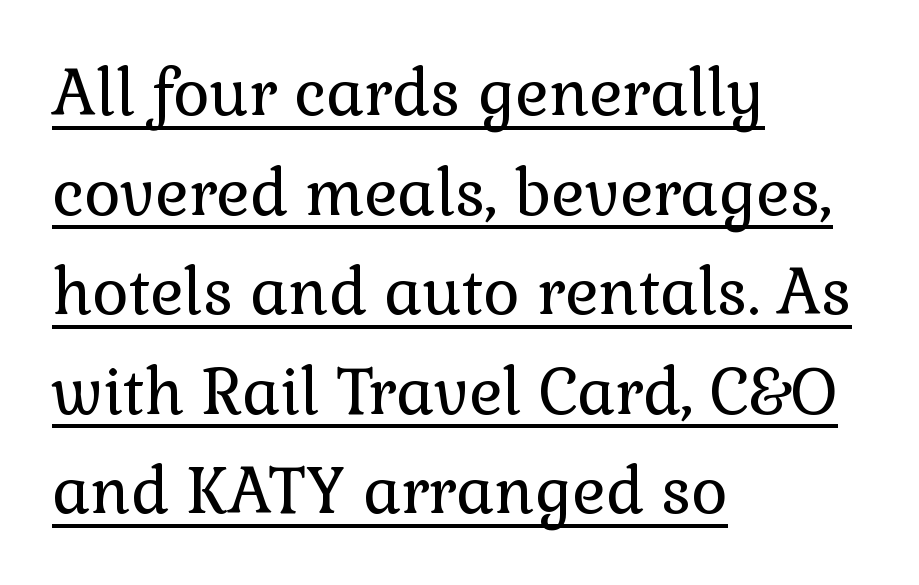
The image shows 63 px regular-weight serif type, upright; set left-aligned, normal line spacing (1.58x), normal letter spacing, underlined; a medium x-height.
